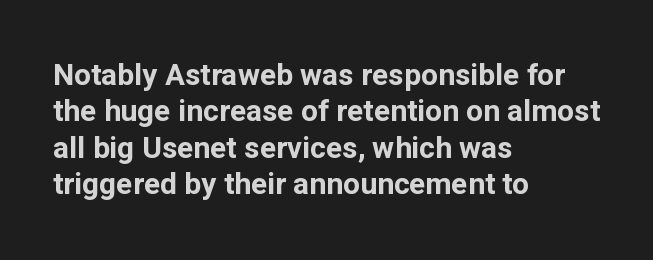
Q: Is the text bold? A: Yes.
Q: Is the text italic (slanted)? A: No, it is upright.
Q: Is the typeface a serif or a sans-serif typeface? A: Sans-serif.
Q: Is the text underlined? A: No.
Q: How is the paragraph aligned? A: Left-aligned.
Q: Is the spacing between letters normal or unusually wide? A: Normal.
Q: Width (condensed, normal, or wide)? A: Normal.
Q: Stroke contrast? A: Low.
Q: x-height? A: Medium.
Q: Monospaced? A: No.
